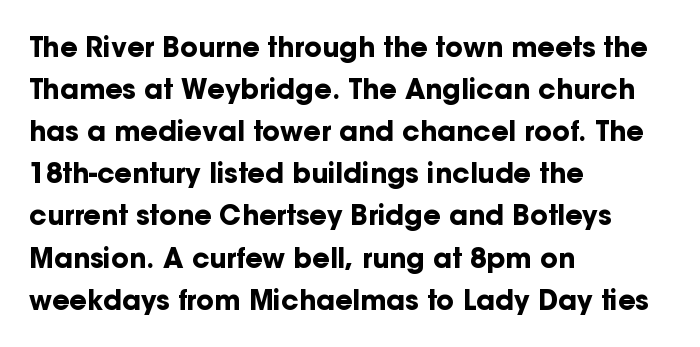
Nothing unusual about the tracking: characters are spaced as the font intends. Layout note: lines flush left. Does the lettering tilt? It doesn't — this is upright. The characters look thick and weighty, a clear bold. If you measured baseline to baseline, you'd find a middling distance. Underlining? Definitely not there.
